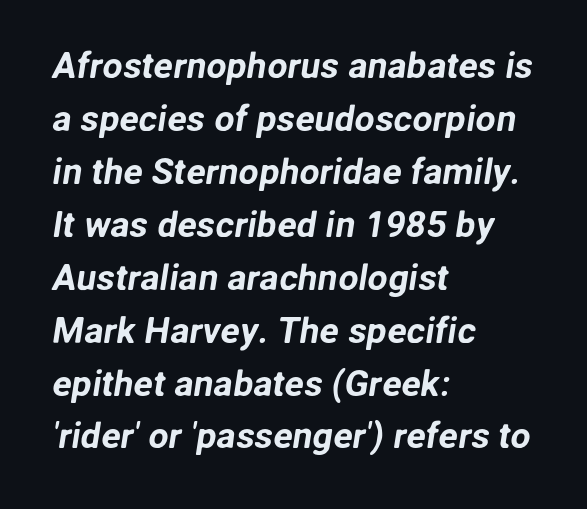
Q: Is the typeface a serif or a sans-serif typeface? A: Sans-serif.
Q: Is the text underlined? A: No.
Q: How is the paragraph aligned? A: Left-aligned.
Q: Is the spacing between letters normal or unusually wide? A: Normal.
Q: Is the spacing between lines tight, normal or loose? A: Normal.
Q: Width (condensed, normal, or wide)? A: Normal.
Q: Stroke contrast? A: Low.
Q: x-height? A: Medium.
Q: Monospaced? A: No.
